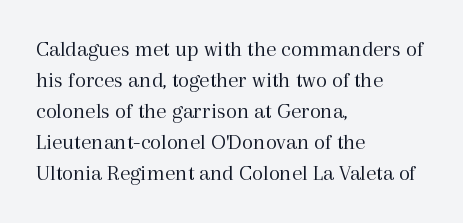
{"italic": "no", "bold": "no", "underline": "no", "align": "left", "line_spacing": "normal", "line_spacing_ratio": 1.35, "letter_spacing": "normal", "letter_spacing_em": 0.0, "glyph_px": 23}
